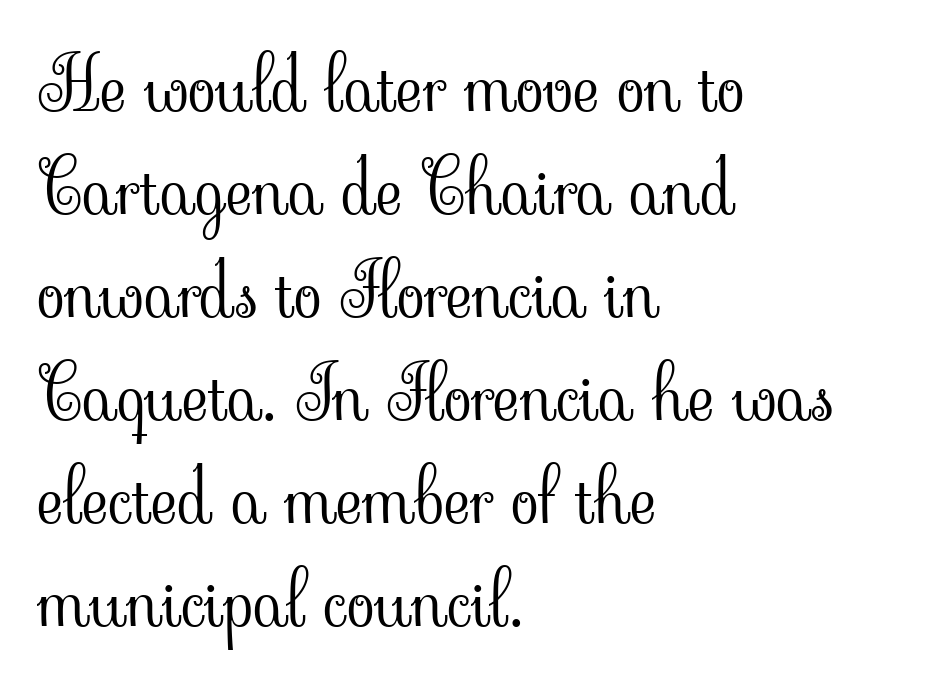
{"serif": "yes", "italic": "no", "bold": "no", "weight": "light", "width": "normal", "stroke_contrast": "low", "x_height": "small", "monospaced": "no", "underline": "no", "align": "left", "line_spacing": "normal", "line_spacing_ratio": 1.41, "letter_spacing": "normal", "letter_spacing_em": 0.0, "glyph_px": 73}
